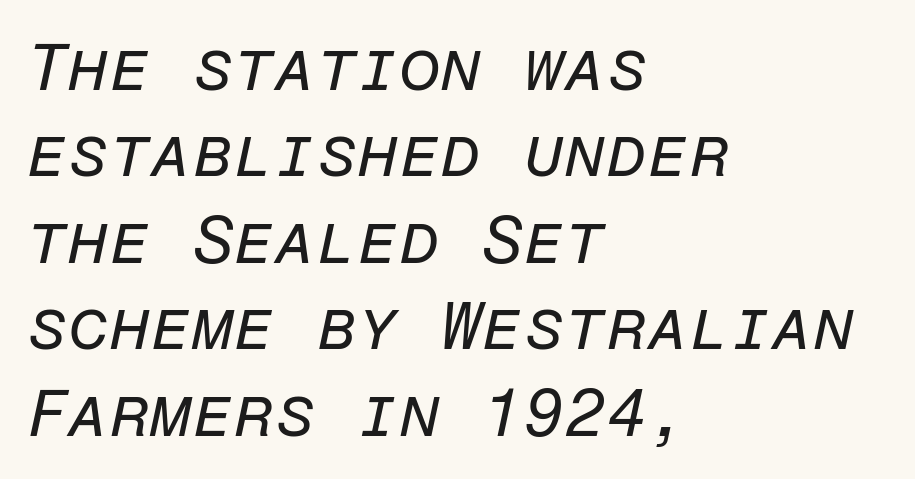
{"italic": "yes", "lean": "right", "slant_degrees": 12, "bold": "no", "weight": "regular", "width": "normal", "stroke_contrast": "low", "x_height": "medium", "monospaced": "yes", "underline": "no", "align": "left", "line_spacing": "normal", "line_spacing_ratio": 1.29, "letter_spacing": "normal", "letter_spacing_em": 0.0, "glyph_px": 67}
